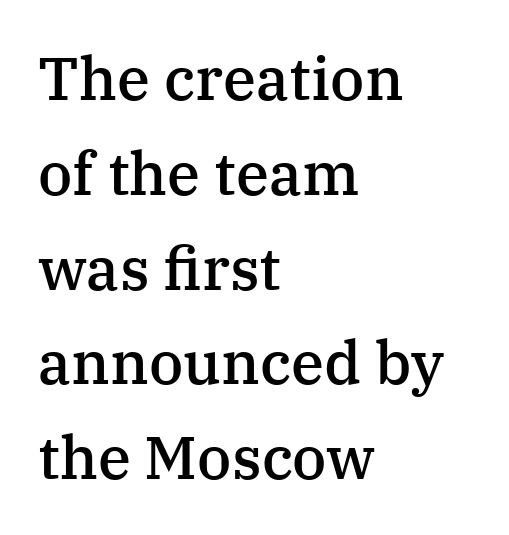
{"serif": "yes", "italic": "no", "bold": "semi", "weight": "semibold", "width": "normal", "stroke_contrast": "medium", "x_height": "medium", "monospaced": "no", "underline": "no", "align": "left", "line_spacing": "normal", "line_spacing_ratio": 1.58, "letter_spacing": "normal", "letter_spacing_em": 0.0, "glyph_px": 60}
